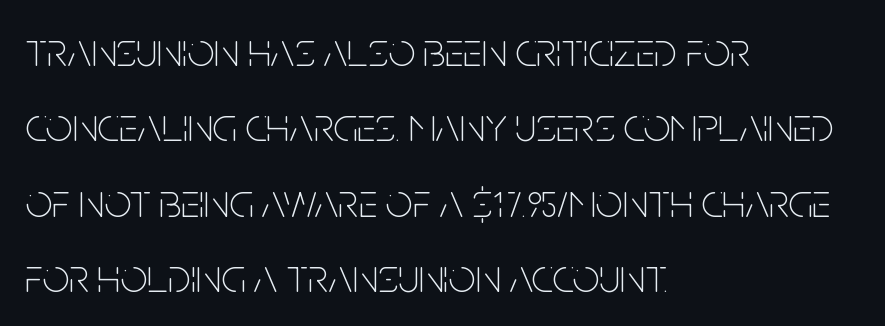
You could call the tracking neutral — neither tight nor loose. A clean baseline with only descenders dipping below it. Unbolded letterforms with no extra heft. The paragraph has a hard left edge and a soft right edge. Is there much room between lines? A standard amount, neither cramped nor airy.
